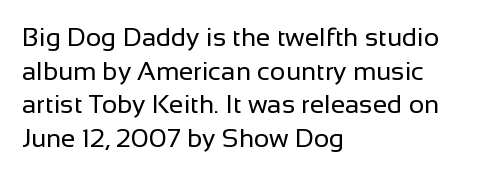
The image shows 26 px text type, upright; set left-aligned, normal line spacing (1.29x), normal letter spacing, not underlined.
